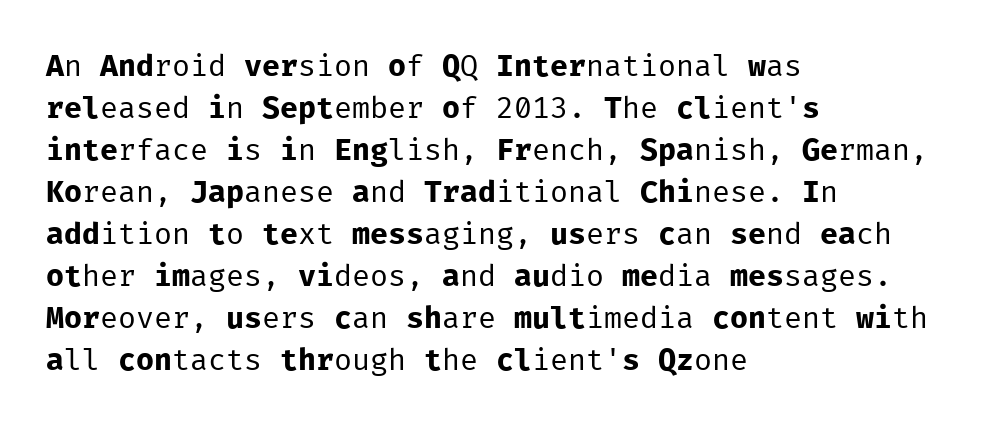
Q: Is the text bold? A: No.
Q: Is the text italic (slanted)? A: No, it is upright.
Q: Is the typeface a serif or a sans-serif typeface? A: Sans-serif.
Q: Is the text underlined? A: No.
Q: How is the paragraph aligned? A: Left-aligned.
Q: Is the spacing between letters normal or unusually wide? A: Normal.
Q: Is the spacing between lines tight, normal or loose? A: Normal.
Q: Width (condensed, normal, or wide)? A: Normal.
Q: Stroke contrast? A: Low.
Q: x-height? A: Medium.
Q: Monospaced? A: Yes.
